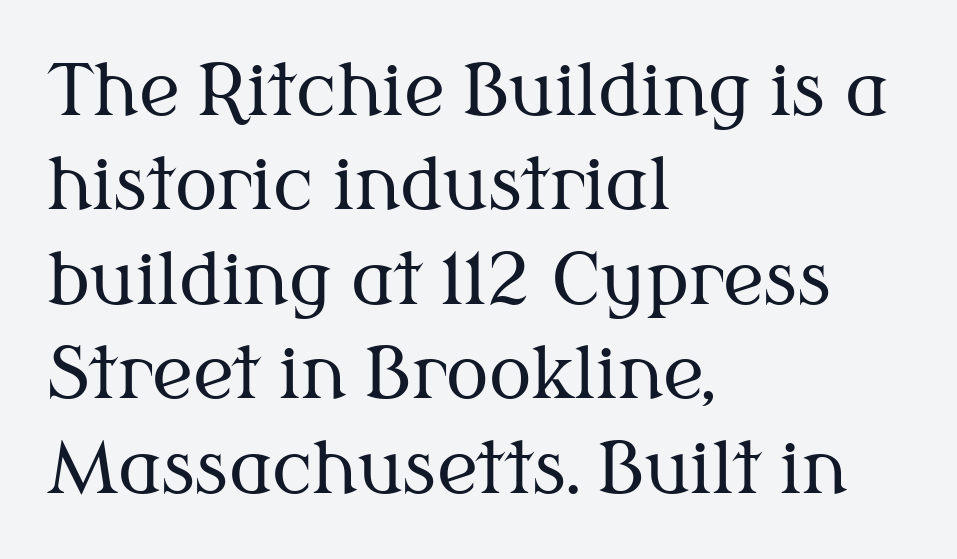
Stroke mass is kept to a normal reading level or below. This block has exactly the height ordinary leading produces. The line texture is even and compact thanks to regular tracking. The rendering anchors every line to the left-hand side.
